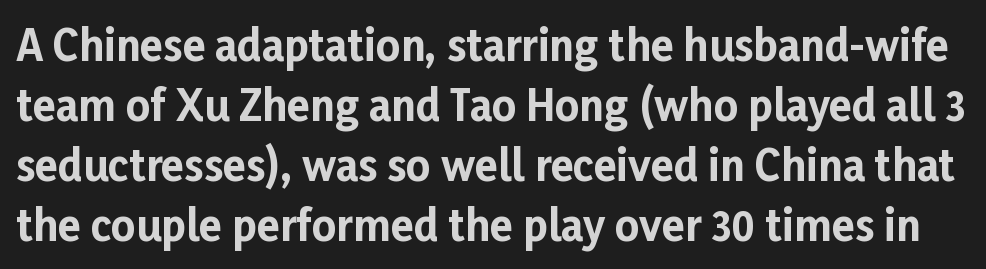
{"serif": "no", "italic": "no", "bold": "yes", "weight": "bold", "width": "normal", "stroke_contrast": "low", "x_height": "medium", "monospaced": "no", "underline": "no", "line_spacing": "normal", "line_spacing_ratio": 1.43, "letter_spacing": "normal", "letter_spacing_em": 0.0, "glyph_px": 42}
